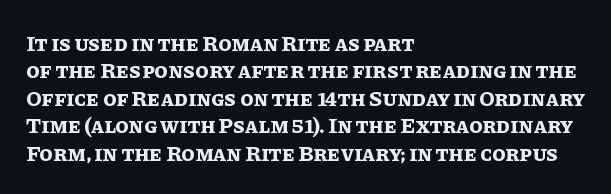
{"italic": "no", "bold": "yes", "underline": "no", "align": "left", "line_spacing": "normal", "line_spacing_ratio": 1.25, "letter_spacing": "normal", "letter_spacing_em": 0.0, "glyph_px": 22}
